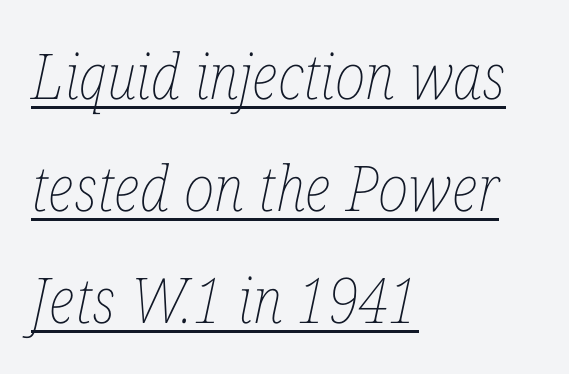
Here the designer chose a conventional face with non-uniform glyph widths. Is the stroke heavy? The answer is a plain regular-or-lighter. Standard letterfit; no display-style spreading of the glyphs. A continuous stroke trails under the words, as in a hyperlink. This sample uses an oblique cut, with every glyph tilted off the vertical. If you drew a ruler down the left edge, every line would touch it.
